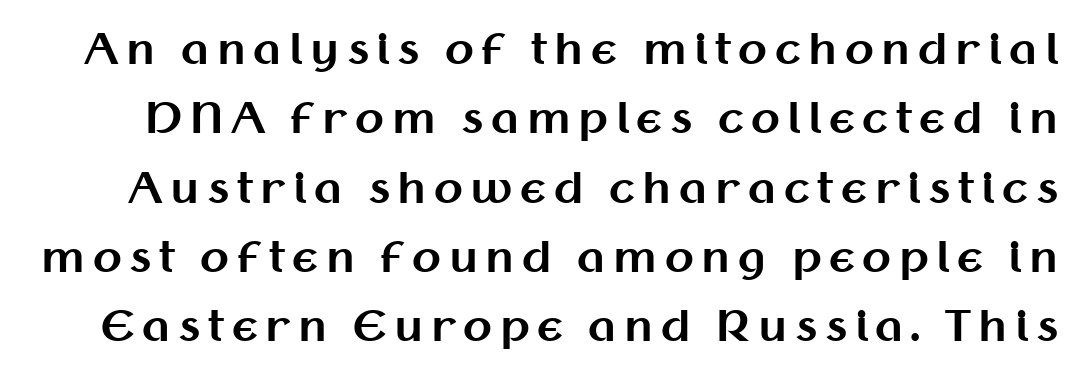
{"serif": "no", "italic": "no", "bold": "yes", "weight": "bold", "width": "normal", "stroke_contrast": "medium", "x_height": "medium", "monospaced": "no", "underline": "no", "line_spacing": "normal", "line_spacing_ratio": 1.65, "glyph_px": 42}
